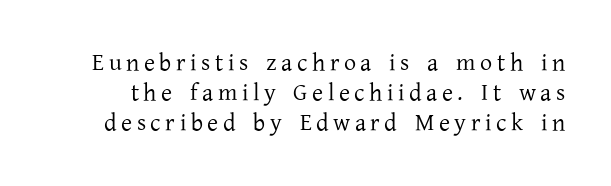
{"italic": "no", "bold": "no", "underline": "no", "line_spacing_ratio": 1.24, "glyph_px": 24}
